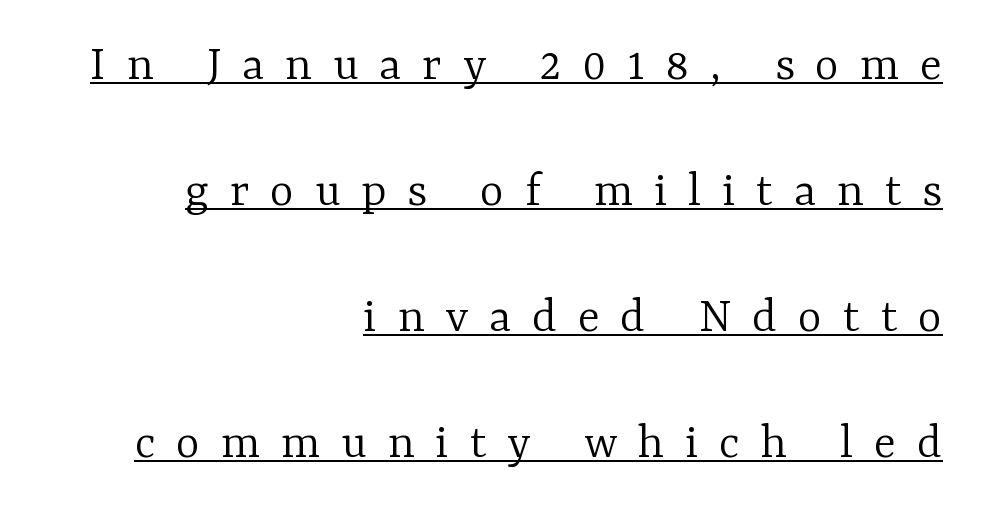
{"serif": "yes", "italic": "no", "bold": "no", "weight": "light", "width": "normal", "stroke_contrast": "low", "x_height": "medium", "monospaced": "no", "underline": "yes", "align": "right", "line_spacing": "loose", "line_spacing_ratio": 2.47, "letter_spacing": "wide", "letter_spacing_em": 0.41, "glyph_px": 51}
